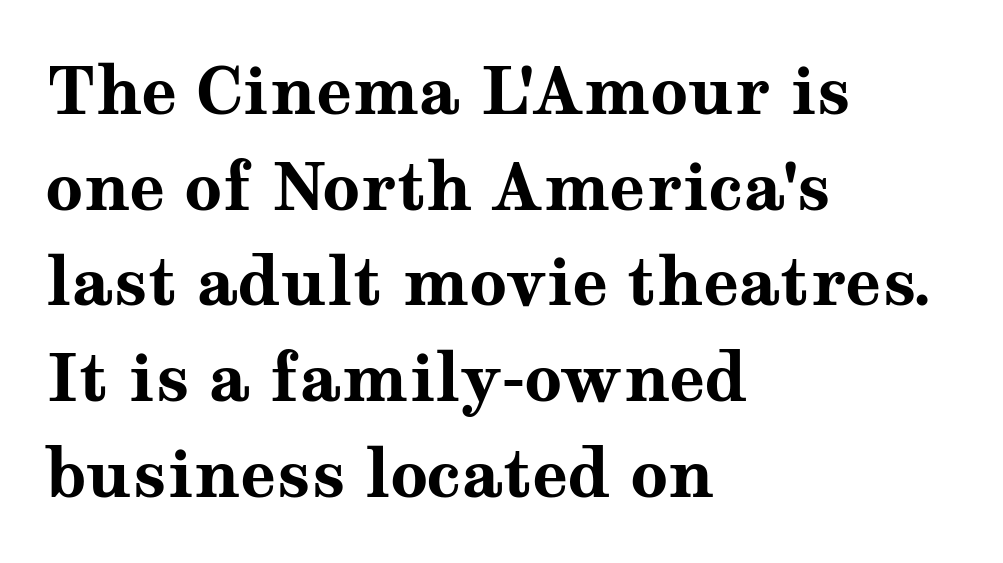
Q: Is the text bold? A: Yes.
Q: Is the text italic (slanted)? A: No, it is upright.
Q: Is the typeface a serif or a sans-serif typeface? A: Serif.
Q: Is the text underlined? A: No.
Q: How is the paragraph aligned? A: Left-aligned.
Q: Is the spacing between letters normal or unusually wide? A: Normal.
Q: Is the spacing between lines tight, normal or loose? A: Normal.
Q: Width (condensed, normal, or wide)? A: Wide.
Q: Stroke contrast? A: Medium.
Q: x-height? A: Medium.
Q: Monospaced? A: No.
